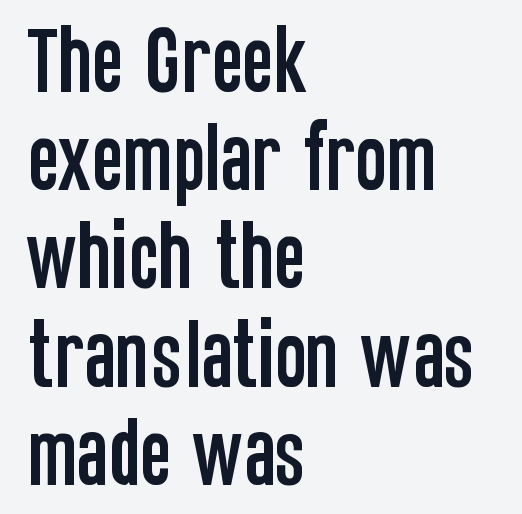
{"serif": "no", "italic": "no", "width": "condensed", "stroke_contrast": "low", "x_height": "large", "monospaced": "no", "underline": "no", "align": "left", "line_spacing": "normal", "line_spacing_ratio": 1.31, "letter_spacing": "normal", "letter_spacing_em": 0.0, "glyph_px": 75}
